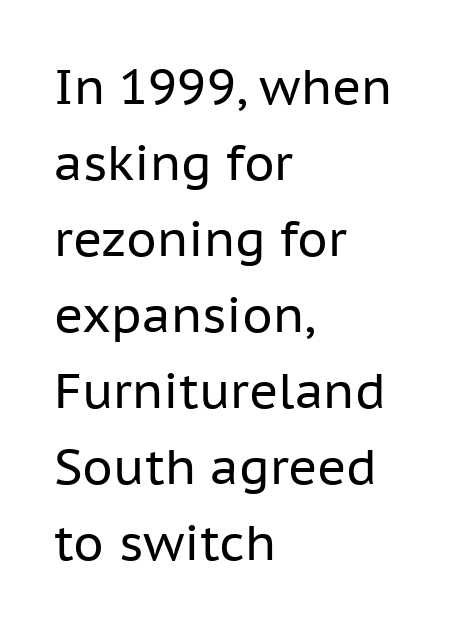
{"serif": "no", "italic": "no", "bold": "no", "weight": "regular", "width": "normal", "stroke_contrast": "low", "x_height": "medium", "monospaced": "no", "underline": "no", "align": "left", "line_spacing": "normal", "line_spacing_ratio": 1.55, "letter_spacing": "normal", "letter_spacing_em": 0.0, "glyph_px": 49}
